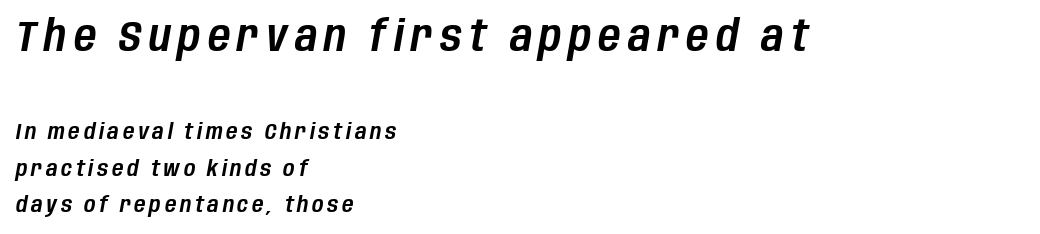
The image shows 43 px condensed type, italic (leaning right); set left-aligned, normal line spacing (1.65x), not underlined; the first (top) block is 1.95x larger; low stroke contrast and a large x-height.
